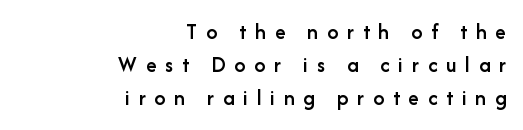
{"italic": "no", "bold": "semi", "underline": "no", "align": "right", "line_spacing": "normal", "line_spacing_ratio": 1.5, "letter_spacing": "wide", "letter_spacing_em": 0.4, "glyph_px": 22}
